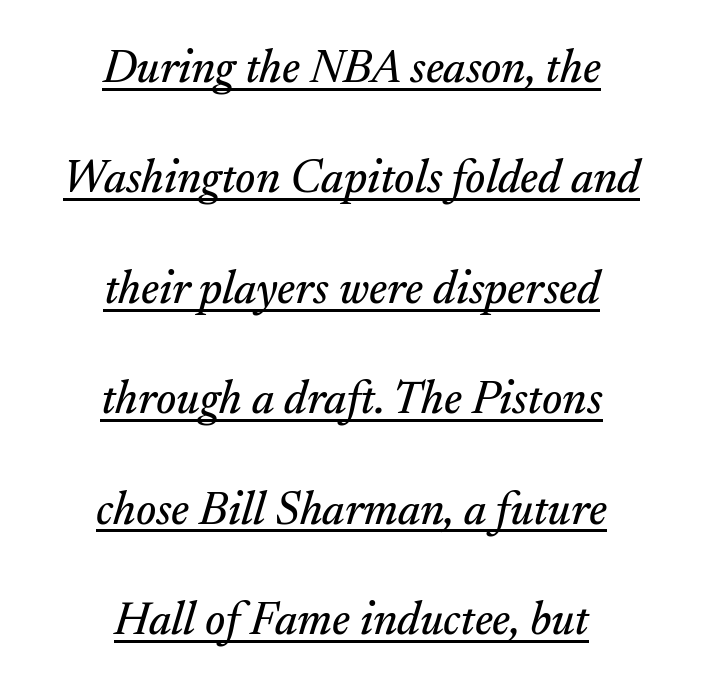
{"serif": "yes", "italic": "yes", "lean": "right", "slant_degrees": 17, "width": "normal", "stroke_contrast": "medium", "x_height": "small", "monospaced": "no", "underline": "yes", "align": "center", "line_spacing": "loose", "line_spacing_ratio": 2.4, "letter_spacing": "normal", "letter_spacing_em": 0.0, "glyph_px": 46}
